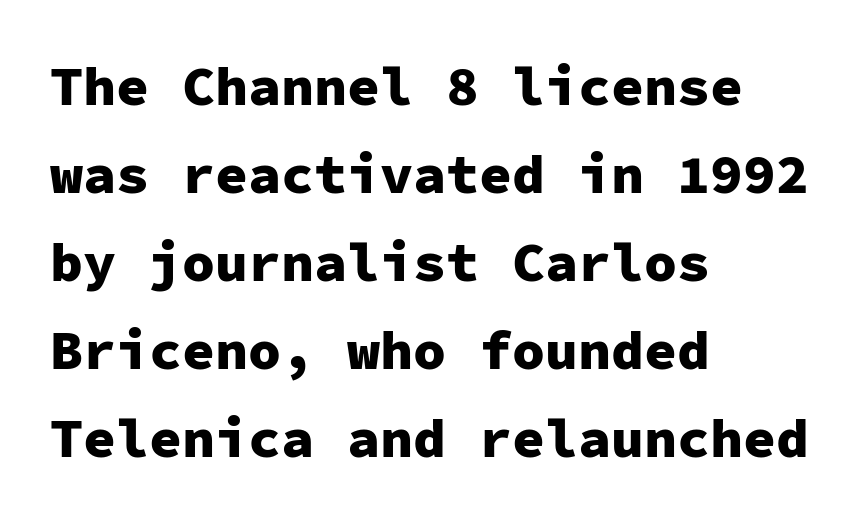
Q: Is the text bold? A: Yes.
Q: Is the text italic (slanted)? A: No, it is upright.
Q: Is the typeface a serif or a sans-serif typeface? A: Sans-serif.
Q: Is the text underlined? A: No.
Q: How is the paragraph aligned? A: Left-aligned.
Q: Is the spacing between letters normal or unusually wide? A: Normal.
Q: Is the spacing between lines tight, normal or loose? A: Normal.
Q: Width (condensed, normal, or wide)? A: Normal.
Q: Stroke contrast? A: Low.
Q: x-height? A: Medium.
Q: Monospaced? A: Yes.
